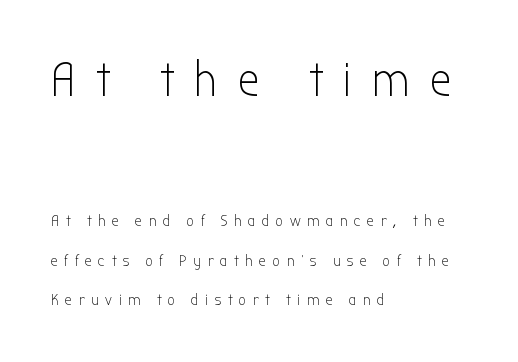
The image shows 49 px light, condensed sans-serif type, upright; set left-aligned, loose line spacing (2.47x), unusually wide letter spacing (+0.41 em), not underlined; the first (top) block is 3.06x larger; low stroke contrast and a medium x-height.
